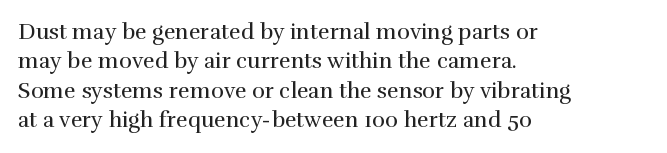
Q: Is the text bold? A: No.
Q: Is the text italic (slanted)? A: No, it is upright.
Q: Is the text underlined? A: No.
Q: How is the paragraph aligned? A: Left-aligned.
Q: Is the spacing between letters normal or unusually wide? A: Normal.
Q: Is the spacing between lines tight, normal or loose? A: Normal.
